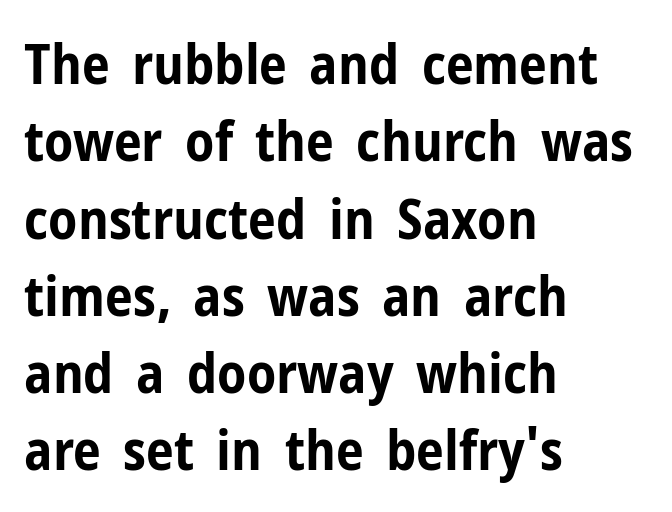
Q: Is the text bold? A: Yes.
Q: Is the text italic (slanted)? A: No, it is upright.
Q: Is the typeface a serif or a sans-serif typeface? A: Sans-serif.
Q: Is the text underlined? A: No.
Q: How is the paragraph aligned? A: Left-aligned.
Q: Is the spacing between letters normal or unusually wide? A: Normal.
Q: Is the spacing between lines tight, normal or loose? A: Normal.
Q: Width (condensed, normal, or wide)? A: Condensed.
Q: Stroke contrast? A: Low.
Q: x-height? A: Medium.
Q: Monospaced? A: No.
